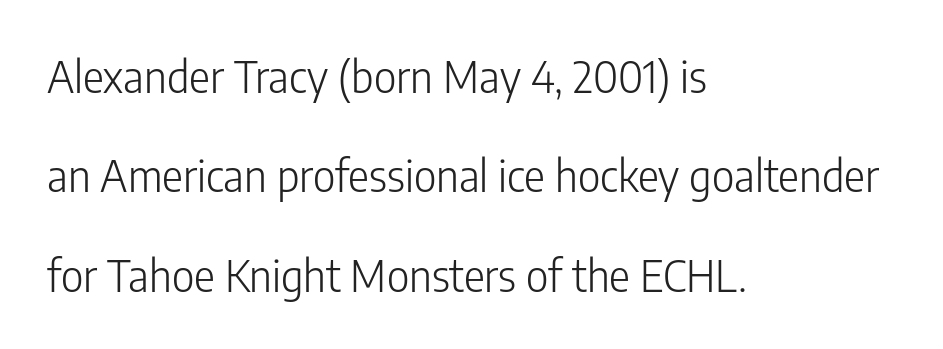
Q: Is the text bold? A: No.
Q: Is the text italic (slanted)? A: No, it is upright.
Q: Is the typeface a serif or a sans-serif typeface? A: Sans-serif.
Q: Is the text underlined? A: No.
Q: How is the paragraph aligned? A: Left-aligned.
Q: Is the spacing between letters normal or unusually wide? A: Normal.
Q: Is the spacing between lines tight, normal or loose? A: Loose.
Q: Width (condensed, normal, or wide)? A: Condensed.
Q: Stroke contrast? A: Low.
Q: x-height? A: Medium.
Q: Monospaced? A: No.
